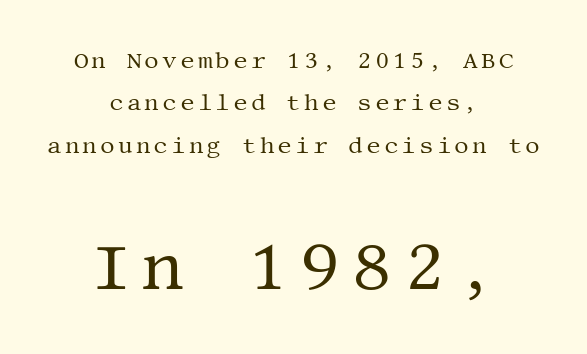
{"serif": "yes", "italic": "no", "bold": "no", "weight": "regular", "width": "normal", "stroke_contrast": "medium", "x_height": "large", "underline": "no", "align": "center", "line_spacing_ratio": 1.84, "larger_block": "second", "size_ratio": 2.96, "glyph_px": 68}
